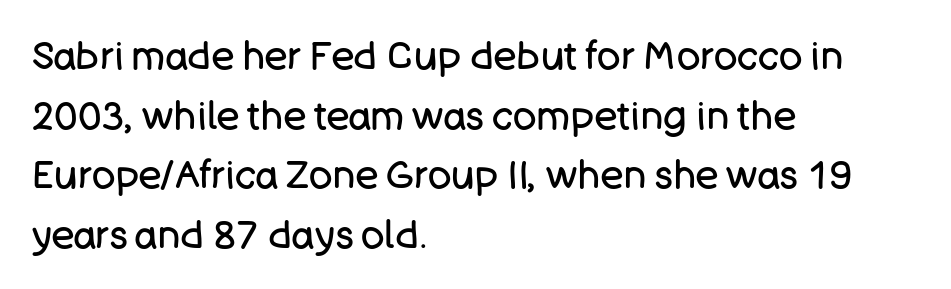
{"serif": "no", "italic": "no", "bold": "no", "weight": "regular", "width": "normal", "stroke_contrast": "low", "x_height": "large", "monospaced": "no", "underline": "no", "align": "left", "line_spacing": "normal", "line_spacing_ratio": 1.53, "letter_spacing": "normal", "letter_spacing_em": 0.0, "glyph_px": 39}
